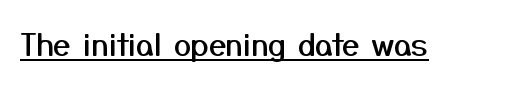
{"serif": "no", "italic": "no", "width": "normal", "stroke_contrast": "medium", "x_height": "medium", "monospaced": "no", "underline": "yes", "letter_spacing": "normal", "letter_spacing_em": 0.0, "glyph_px": 31}
